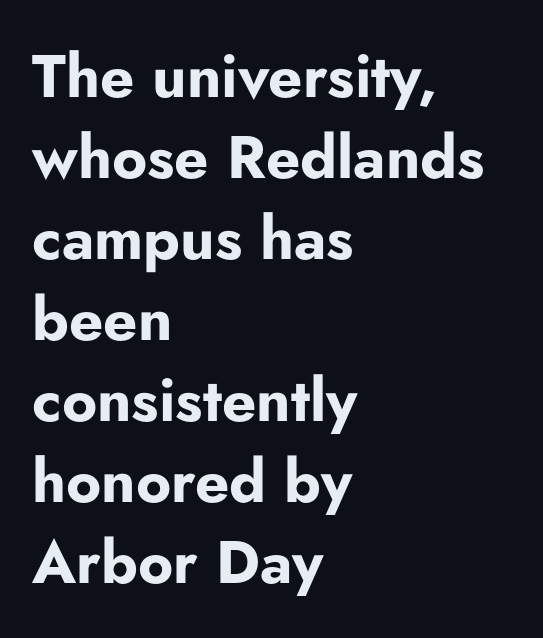
Letterform terminals end flat and unadorned throughout the passage. Anything drawn beneath the words? Only blank space. Teacher's note: observe the even left margin — that is flush-left alignment. The rendering uses a moderate line-height, typical for paragraphs.
